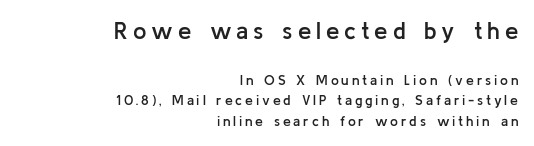
{"italic": "no", "bold": "semi", "underline": "no", "align": "right", "line_spacing": "normal", "line_spacing_ratio": 1.48, "letter_spacing": "wide", "letter_spacing_em": 0.2, "larger_block": "first", "size_ratio": 1.71, "glyph_px": 24}
